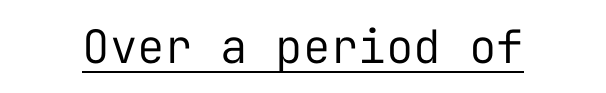
Heft: none added — not bold. The axis of the letterforms is exactly vertical. A continuous stroke trails under the words, as in a hyperlink. The passage shown has conventional tracking throughout.
